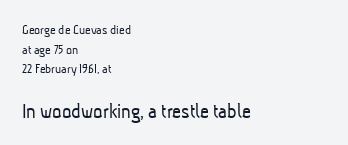
No letter is thick-stroked: the sample isn't bold. Regular leading. Visually the block forms a straight wall on the left and a jagged coastline on the right. Underlining? Definitely not there. Does extra space separate the letters? No, they use regular spacing. Whoever set this made the second block the dominant, larger element.
